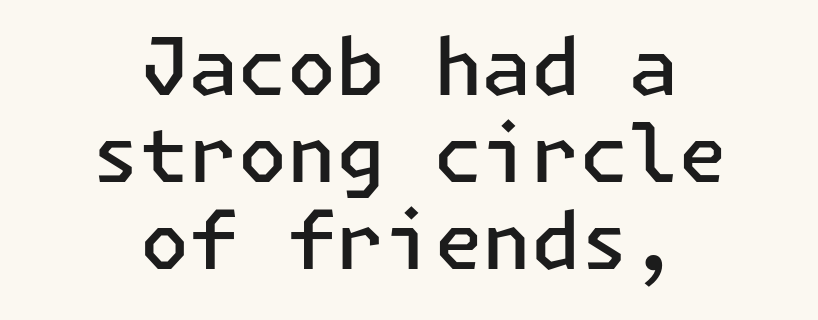
Q: Is the text bold? A: Semi-bold.
Q: Is the text italic (slanted)? A: No, it is upright.
Q: Is the typeface a serif or a sans-serif typeface? A: Sans-serif.
Q: Is the text underlined? A: No.
Q: How is the paragraph aligned? A: Centered.
Q: Is the spacing between letters normal or unusually wide? A: Normal.
Q: Is the spacing between lines tight, normal or loose? A: Tight.
Q: Width (condensed, normal, or wide)? A: Normal.
Q: Stroke contrast? A: Low.
Q: x-height? A: Medium.
